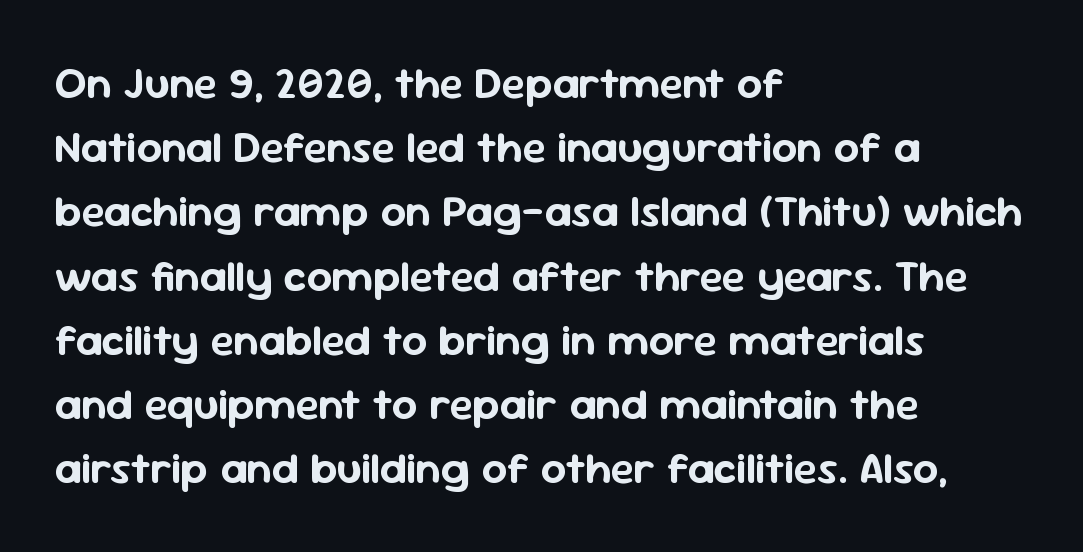
Honestly, there is no underline to notice here at all. Here the designer chose a conventional face with non-uniform glyph widths. One glance says typical: line gaps are just what's usual. What kind of face is this? One without serifs — a sans. The font's upright variant was chosen for this text. The paragraph shown leans on its left margin.
